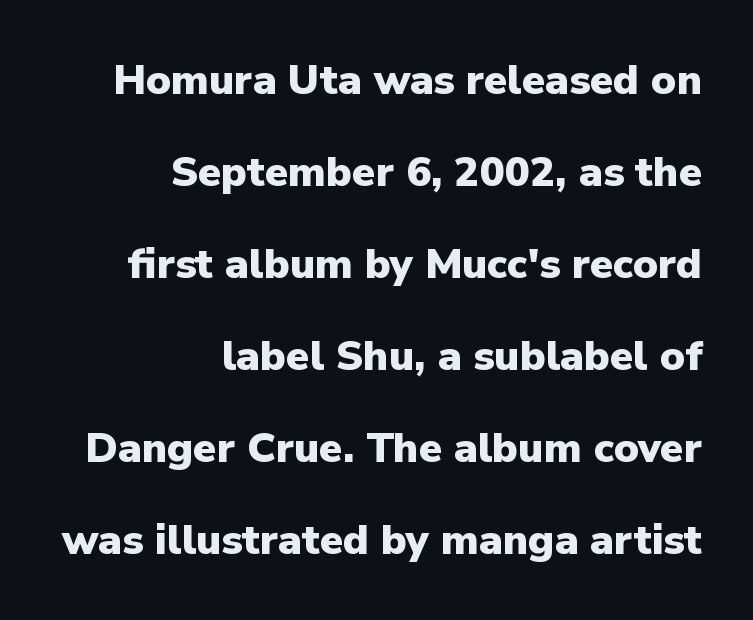
You could call the tracking neutral — neither tight nor loose. Upright lettering throughout. Where is the straight margin? On the right. This sample has the flowing, uneven cadence of proportional lettering.
